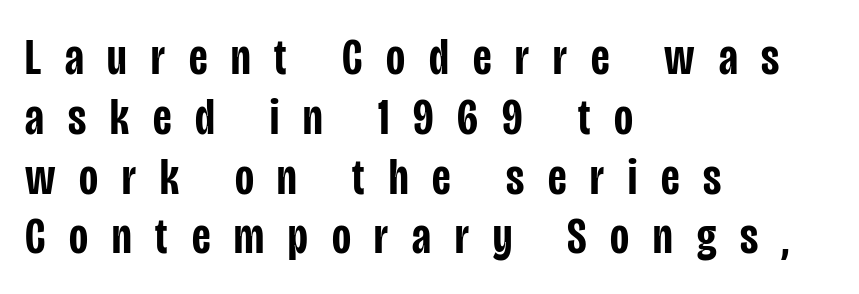
The image shows 52 px semibold, condensed sans-serif type, upright; set left-aligned, tight line spacing (1.15x), unusually wide letter spacing (+0.46 em), not underlined; low stroke contrast and a large x-height.
